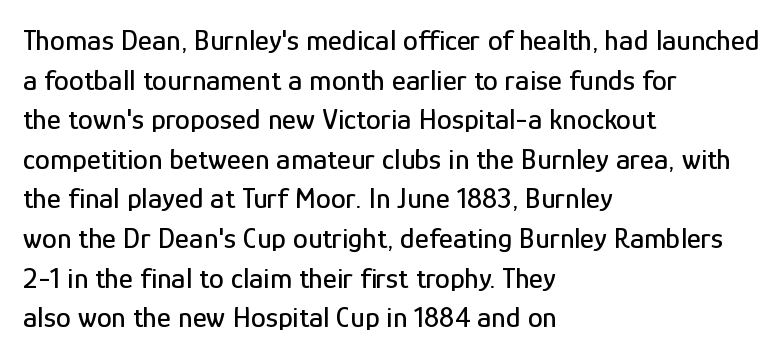
Line starts are locked; line ends wander. Glance below the letters and you will spot only blank space. Each letter keeps its own natural width here, so spacing adapts to shape. Summary of vertical rhythm: regular, with standard interline spacing.
